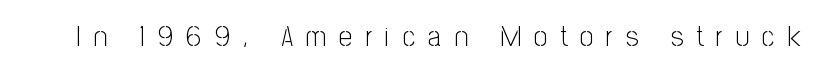
{"serif": "no", "italic": "no", "bold": "no", "weight": "light", "width": "condensed", "stroke_contrast": "low", "x_height": "medium", "monospaced": "no", "underline": "no", "letter_spacing": "wide", "letter_spacing_em": 0.45, "glyph_px": 29}
